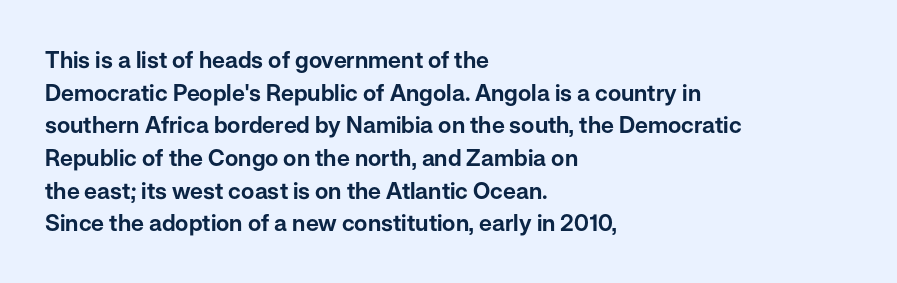
{"italic": "no", "underline": "no", "align": "left", "line_spacing": "normal", "line_spacing_ratio": 1.42, "letter_spacing": "normal", "letter_spacing_em": 0.0, "glyph_px": 23}
